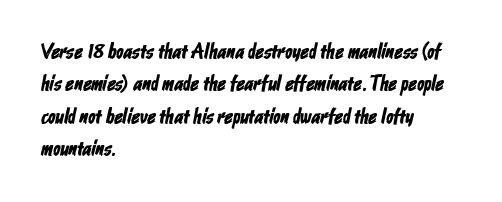
{"underline": "no", "align": "left", "line_spacing": "normal", "line_spacing_ratio": 1.54, "letter_spacing": "normal", "letter_spacing_em": 0.0, "glyph_px": 21}
